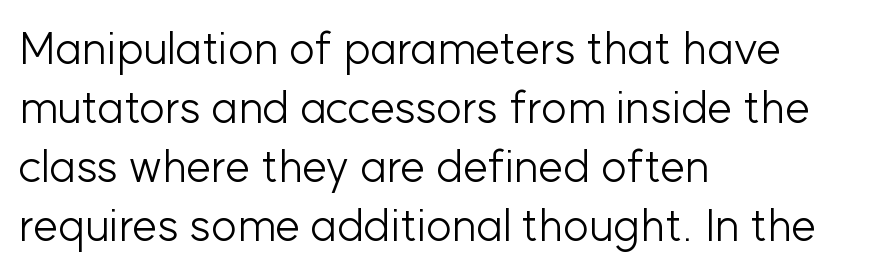
Between one letter and the next there's only the usual sliver of space. Upright lettering throughout. Descender tails drop into unmarked territory. Caption: face not bold, strokes unweighted. The face used here is proportionally spaced, like ordinary book or web type.
